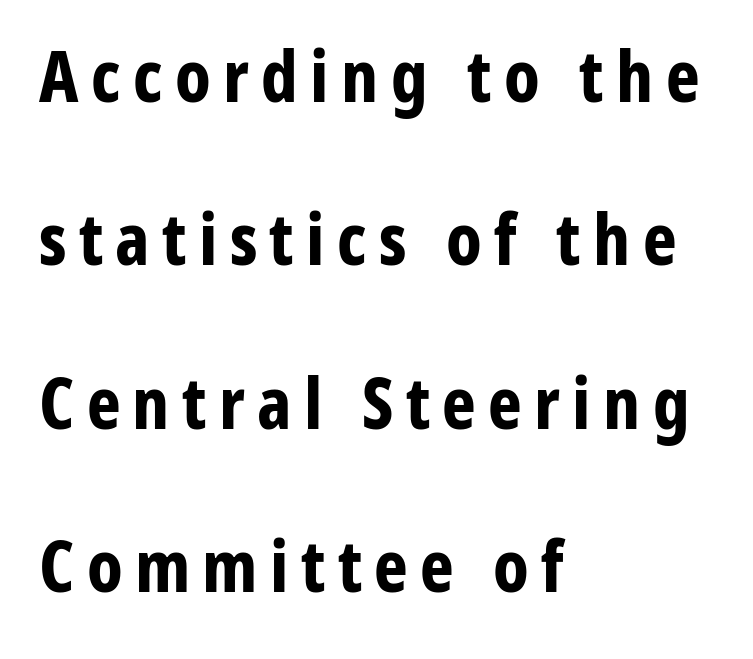
Q: Is the text bold? A: Yes.
Q: Is the text italic (slanted)? A: No, it is upright.
Q: Is the typeface a serif or a sans-serif typeface? A: Sans-serif.
Q: Is the text underlined? A: No.
Q: How is the paragraph aligned? A: Left-aligned.
Q: Is the spacing between lines tight, normal or loose? A: Loose.
Q: Width (condensed, normal, or wide)? A: Condensed.
Q: Stroke contrast? A: Low.
Q: x-height? A: Medium.
Q: Monospaced? A: No.
